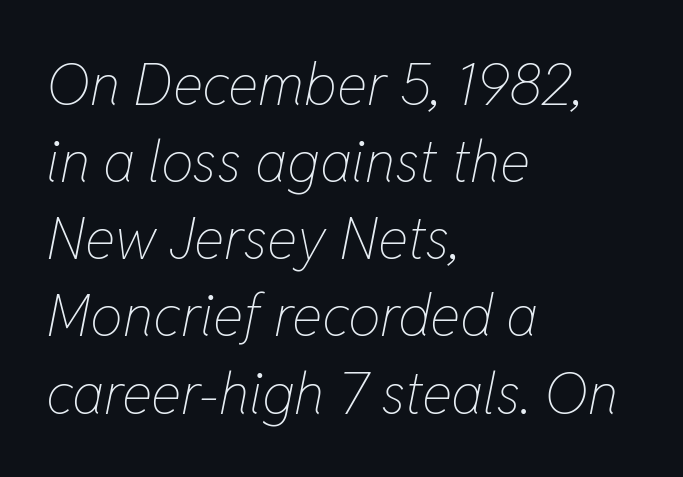
{"italic": "yes", "lean": "right", "slant_degrees": 11, "bold": "no", "weight": "thin", "width": "condensed", "stroke_contrast": "low", "x_height": "medium", "monospaced": "no", "underline": "no", "align": "left", "line_spacing": "normal", "line_spacing_ratio": 1.33, "letter_spacing": "normal", "letter_spacing_em": 0.0, "glyph_px": 58}
